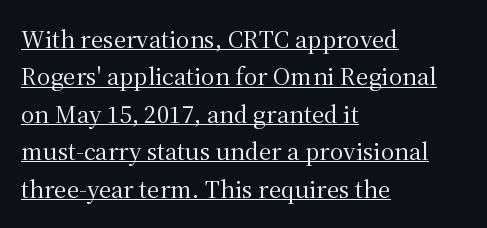
{"italic": "no", "bold": "no", "underline": "yes", "align": "left", "line_spacing": "normal", "line_spacing_ratio": 1.44, "letter_spacing": "normal", "letter_spacing_em": 0.0, "glyph_px": 26}
